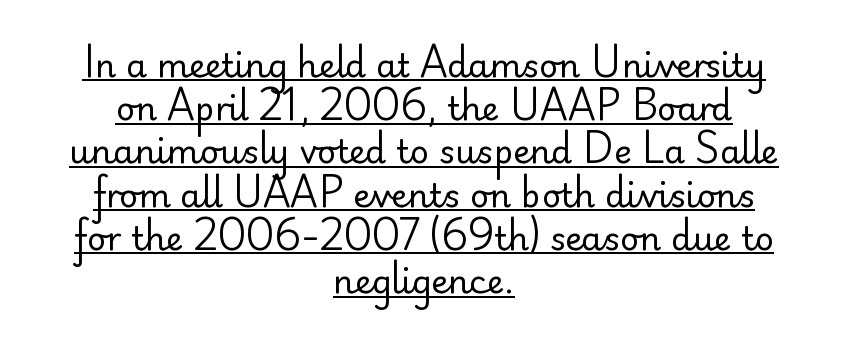
The image shows 33 px regular-weight sans-serif type, upright; set centered, normal line spacing (1.31x), normal letter spacing, underlined; low stroke contrast and a small x-height.
